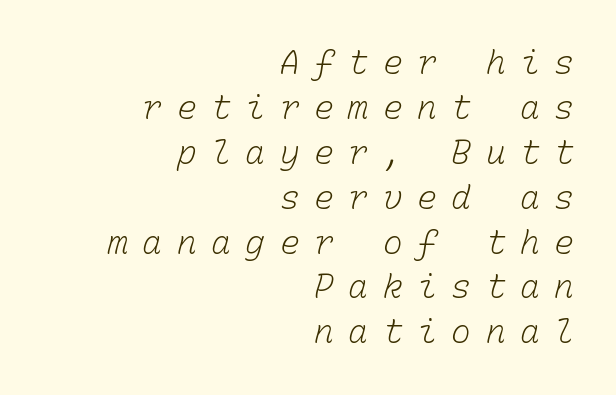
The face used here is rendered with a markedly widened letterfit. Underline: absent. Is the block centered? No — it sits flush against the right margin. These lines are rendered in a fixed-pitch font. This is not heavy type; no bold has been used.
